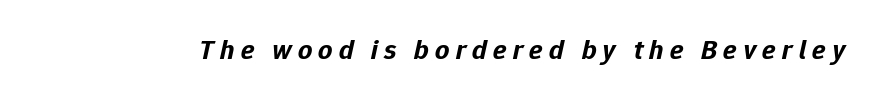
{"italic": "yes", "lean": "right", "slant_degrees": 12, "bold": "yes", "weight": "bold", "width": "normal", "stroke_contrast": "low", "x_height": "medium", "monospaced": "no", "underline": "no", "letter_spacing": "wide", "letter_spacing_em": 0.22, "glyph_px": 28}
